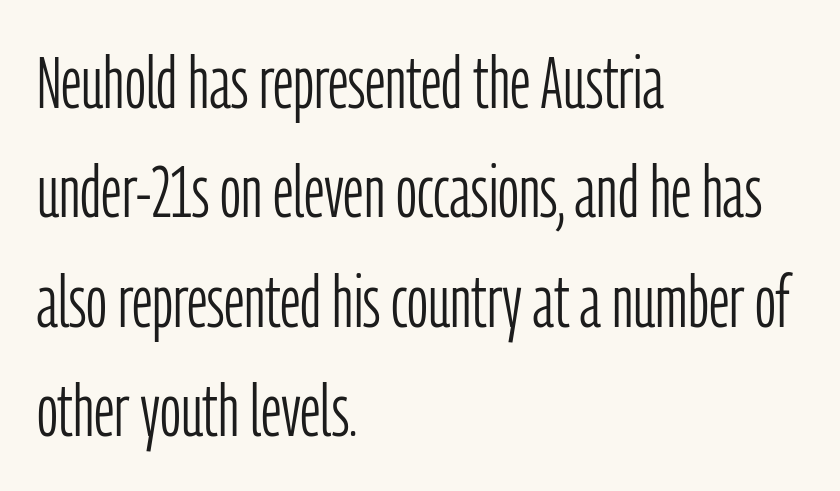
Q: Is the text bold? A: No.
Q: Is the text italic (slanted)? A: No, it is upright.
Q: Is the typeface a serif or a sans-serif typeface? A: Sans-serif.
Q: Is the text underlined? A: No.
Q: How is the paragraph aligned? A: Left-aligned.
Q: Is the spacing between letters normal or unusually wide? A: Normal.
Q: Is the spacing between lines tight, normal or loose? A: Normal.
Q: Width (condensed, normal, or wide)? A: Condensed.
Q: Stroke contrast? A: Low.
Q: x-height? A: Medium.
Q: Monospaced? A: No.
